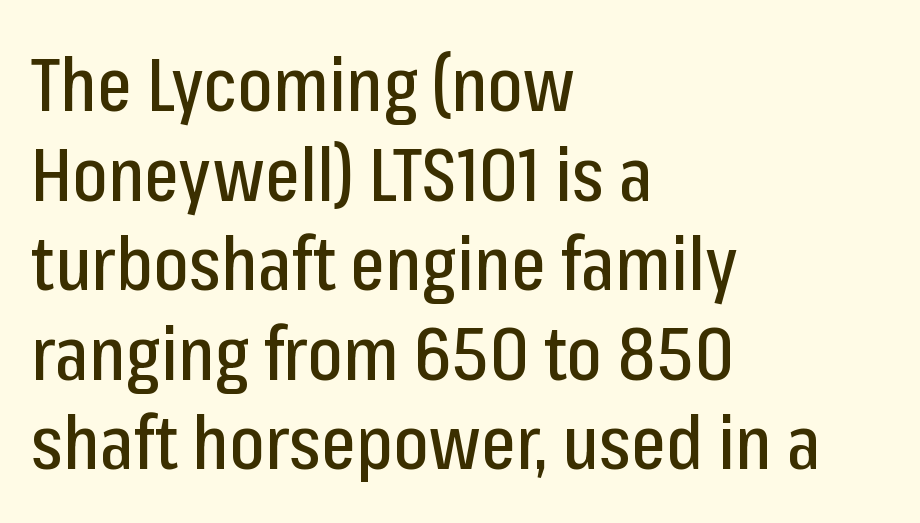
The glyphs in this specimen are sans serif. The lines are quadded left. You could not count columns in this text — the font is proportionally spaced. Any mark beneath the type? The region is blank.
